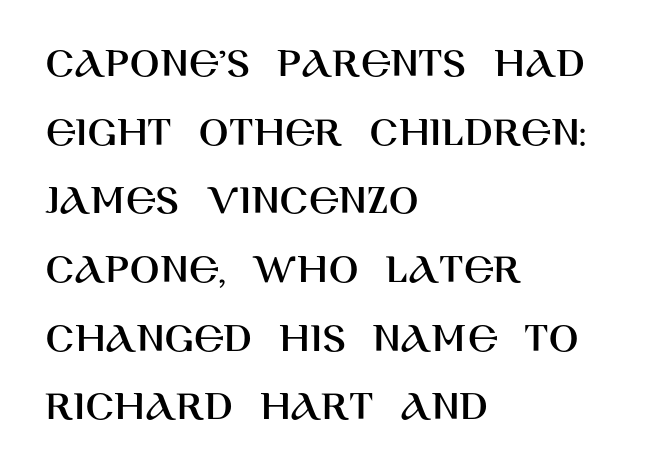
Q: Is the text italic (slanted)? A: No, it is upright.
Q: Is the typeface a serif or a sans-serif typeface? A: Sans-serif.
Q: Is the text underlined? A: No.
Q: How is the paragraph aligned? A: Left-aligned.
Q: Is the spacing between letters normal or unusually wide? A: Normal.
Q: Is the spacing between lines tight, normal or loose? A: Normal.
Q: Width (condensed, normal, or wide)? A: Normal.
Q: Stroke contrast? A: High.
Q: x-height? A: Large.
Q: Monospaced? A: No.
